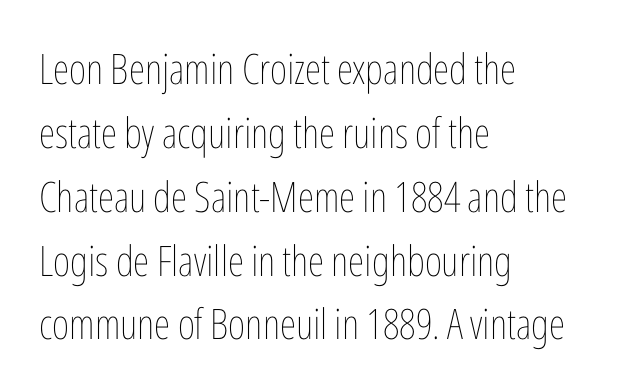
The strokes carry an ordinary text weight at most. You can tell it's not italic because the verticals are truly vertical. This rendering leaves character spacing at its baseline value. Here the designer chose a conventional face with non-uniform glyph widths.
